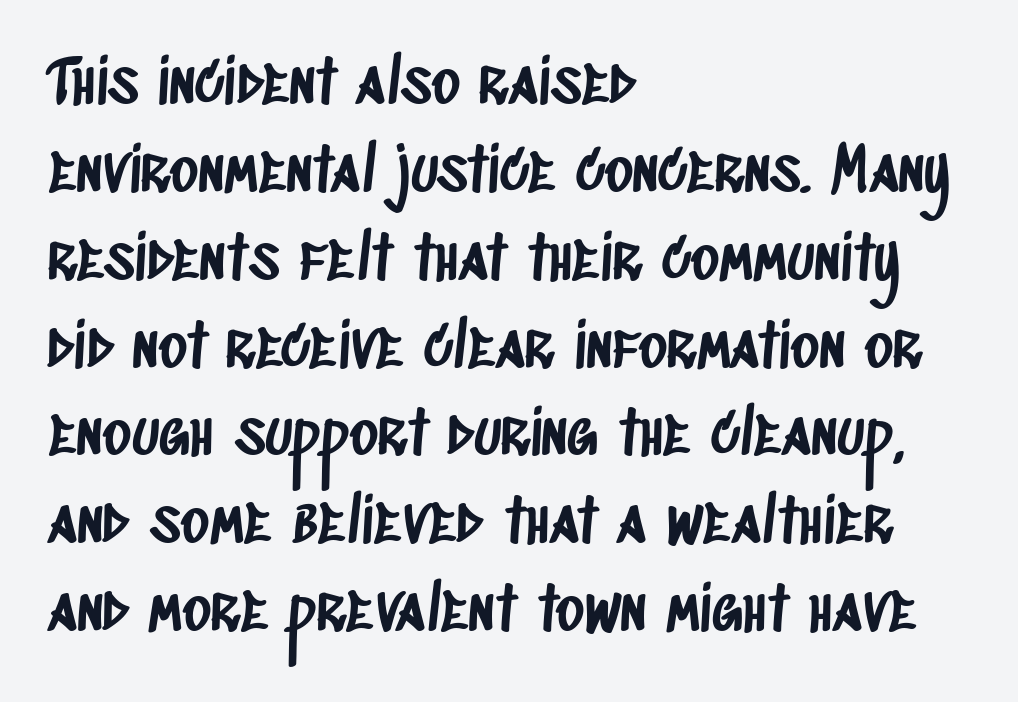
{"serif": "no", "width": "condensed", "stroke_contrast": "low", "x_height": "large", "monospaced": "no", "underline": "no", "align": "left", "line_spacing": "normal", "line_spacing_ratio": 1.44, "letter_spacing": "normal", "letter_spacing_em": 0.0, "glyph_px": 61}
